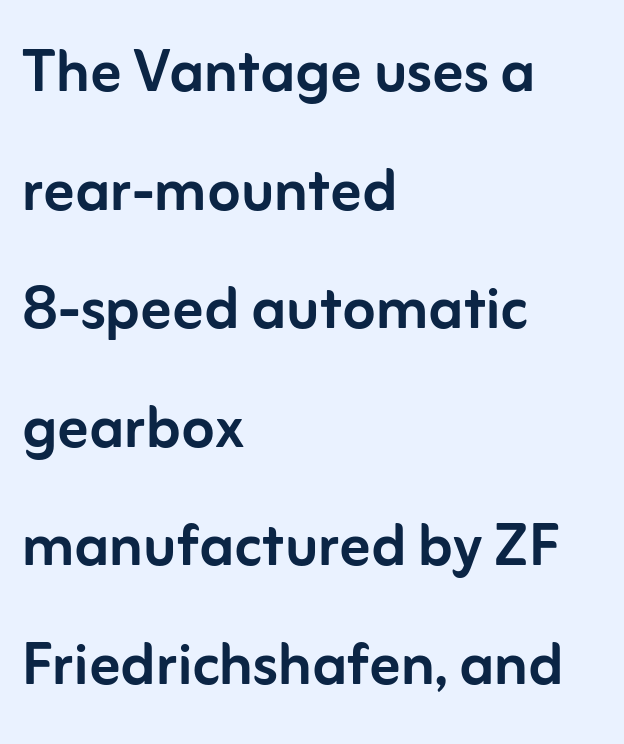
The image shows 76 px sans-serif type, upright; set left-aligned, normal line spacing (1.56x), normal letter spacing, not underlined; low stroke contrast and a medium x-height.
